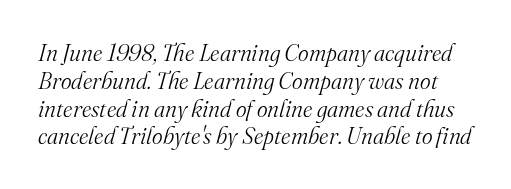
The image shows 23 px text type, italic (leaning right); set line spacing 1.21x, normal letter spacing, not underlined.
